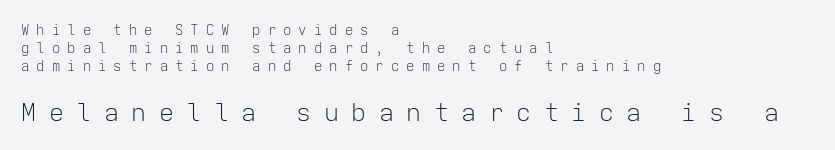
Compared with typical body copy, the letter spacing here is much looser. Reading down the column, the eye jumps a familiar distance to each next line. The lines in this sample share a left origin and differ only in where they stop. Only glyphs here, with clear space below each row.
